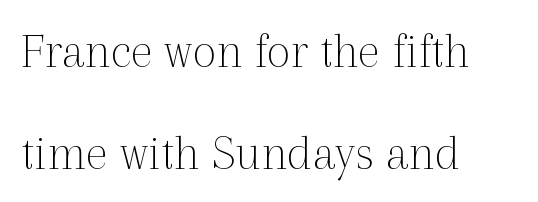
Q: Is the text bold? A: No.
Q: Is the text italic (slanted)? A: No, it is upright.
Q: Is the typeface a serif or a sans-serif typeface? A: Serif.
Q: Is the text underlined? A: No.
Q: How is the paragraph aligned? A: Left-aligned.
Q: Is the spacing between letters normal or unusually wide? A: Normal.
Q: Is the spacing between lines tight, normal or loose? A: Loose.
Q: Width (condensed, normal, or wide)? A: Normal.
Q: x-height? A: Medium.
Q: Monospaced? A: No.
